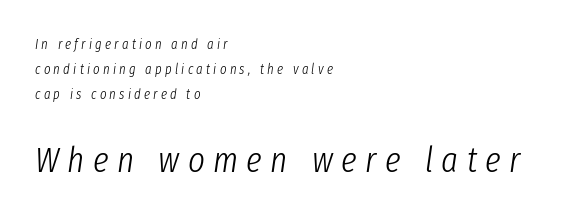
Clear beneath every line of the passage. A typesetter would call this proportional, since set widths differ per character. In CSS terms this would be text-align: left. Which of the two is more prominent by size? The second, at the bottom. Summary of weight: not heavy and not bold.
